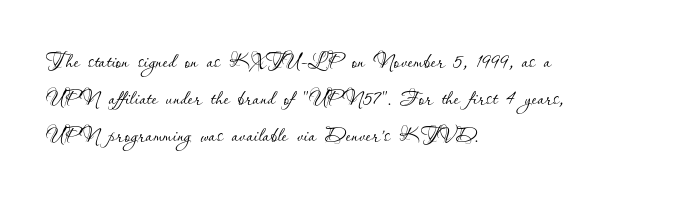
The face looks like a standard text weight, possibly lighter. Looks like regular typesetting: each glyph gets only the width it needs. If you measured baseline to baseline, you'd find a middling distance. This sample is left-justified, so line endings fall wherever the words run out.
